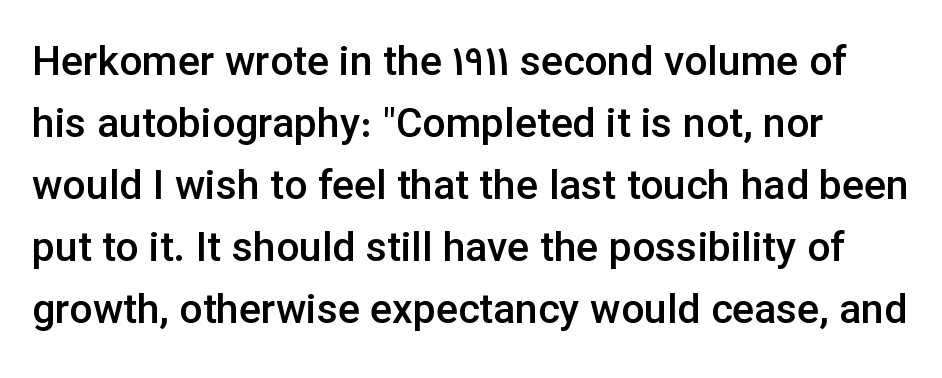
{"serif": "no", "italic": "no", "bold": "semi", "weight": "semibold", "width": "normal", "stroke_contrast": "low", "x_height": "medium", "monospaced": "no", "underline": "no", "line_spacing": "normal", "line_spacing_ratio": 1.51, "letter_spacing": "normal", "letter_spacing_em": 0.0, "glyph_px": 41}
